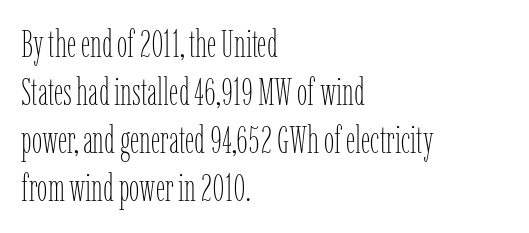
Q: Is the text bold? A: No.
Q: Is the text italic (slanted)? A: No, it is upright.
Q: Is the text underlined? A: No.
Q: How is the paragraph aligned? A: Left-aligned.
Q: Is the spacing between letters normal or unusually wide? A: Normal.
Q: Is the spacing between lines tight, normal or loose? A: Normal.
Q: Width (condensed, normal, or wide)? A: Condensed.
Q: Stroke contrast? A: Low.
Q: x-height? A: Medium.
Q: Monospaced? A: No.
